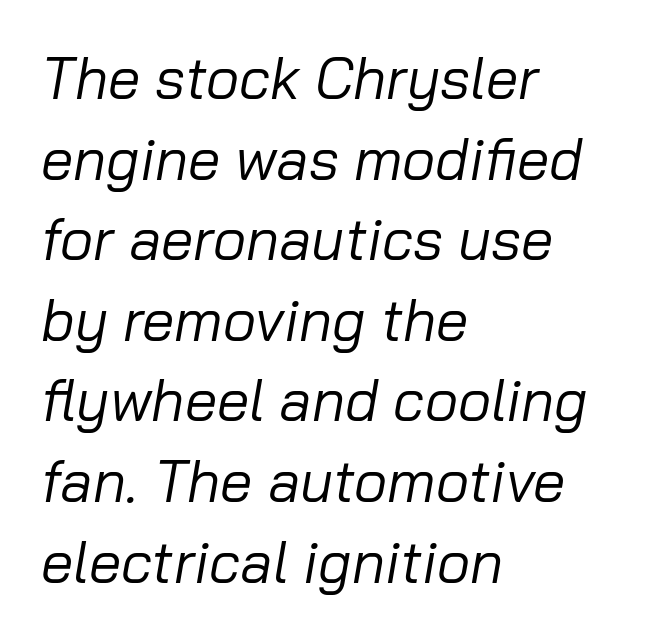
{"italic": "yes", "lean": "right", "slant_degrees": 10, "bold": "no", "weight": "regular", "width": "normal", "stroke_contrast": "low", "x_height": "medium", "monospaced": "no", "underline": "no", "align": "left", "line_spacing": "normal", "line_spacing_ratio": 1.39, "letter_spacing": "normal", "letter_spacing_em": 0.0, "glyph_px": 58}
